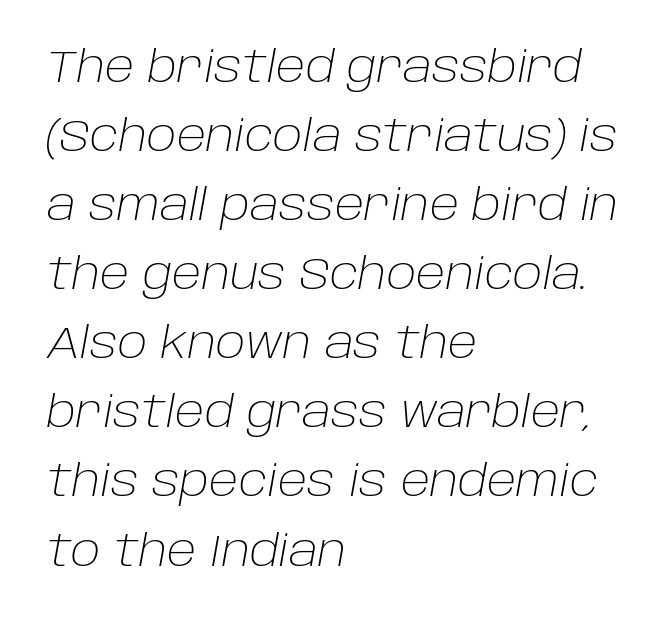
Q: Is the text bold? A: No.
Q: Is the text italic (slanted)? A: Yes, it leans right by about 10 degrees.
Q: Is the text underlined? A: No.
Q: How is the paragraph aligned? A: Left-aligned.
Q: Is the spacing between letters normal or unusually wide? A: Normal.
Q: Is the spacing between lines tight, normal or loose? A: Normal.
Q: Width (condensed, normal, or wide)? A: Normal.
Q: Stroke contrast? A: Low.
Q: x-height? A: Large.
Q: Monospaced? A: No.
